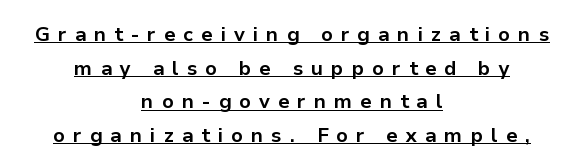
{"italic": "no", "bold": "yes", "underline": "yes", "align": "center", "line_spacing": "normal", "line_spacing_ratio": 1.68, "letter_spacing": "wide", "letter_spacing_em": 0.4, "glyph_px": 20}
